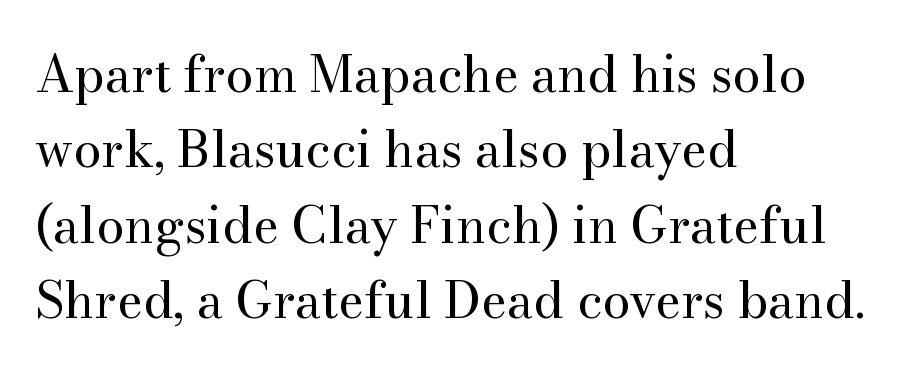
Q: Is the text bold? A: No.
Q: Is the text italic (slanted)? A: No, it is upright.
Q: Is the typeface a serif or a sans-serif typeface? A: Serif.
Q: Is the text underlined? A: No.
Q: How is the paragraph aligned? A: Left-aligned.
Q: Is the spacing between letters normal or unusually wide? A: Normal.
Q: Is the spacing between lines tight, normal or loose? A: Normal.
Q: Width (condensed, normal, or wide)? A: Normal.
Q: Stroke contrast? A: Medium.
Q: x-height? A: Small.
Q: Monospaced? A: No.
